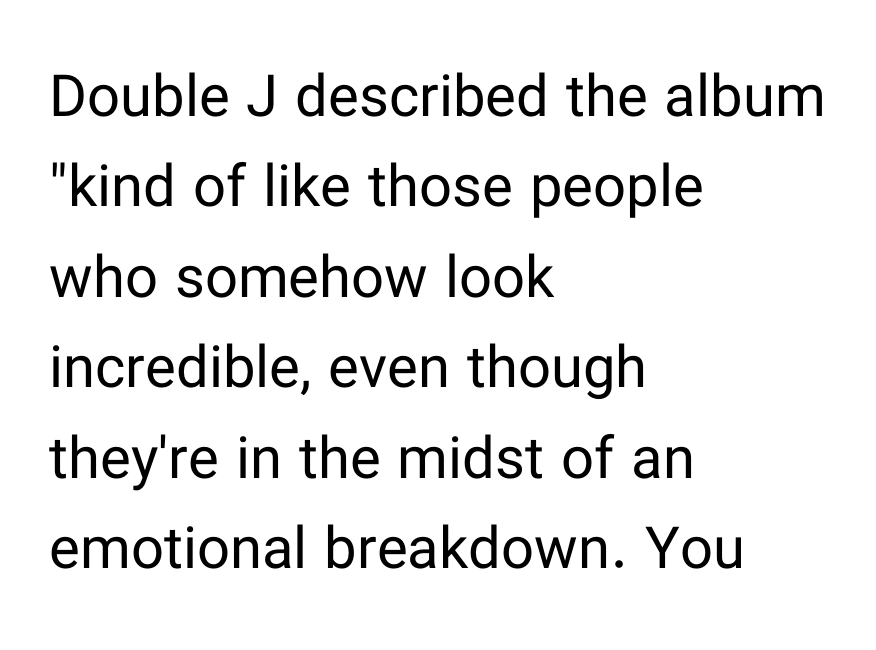
Q: Is the text bold? A: No.
Q: Is the text italic (slanted)? A: No, it is upright.
Q: Is the typeface a serif or a sans-serif typeface? A: Sans-serif.
Q: Is the text underlined? A: No.
Q: How is the paragraph aligned? A: Left-aligned.
Q: Is the spacing between letters normal or unusually wide? A: Normal.
Q: Is the spacing between lines tight, normal or loose? A: Normal.
Q: Width (condensed, normal, or wide)? A: Normal.
Q: Stroke contrast? A: Low.
Q: x-height? A: Medium.
Q: Monospaced? A: No.
